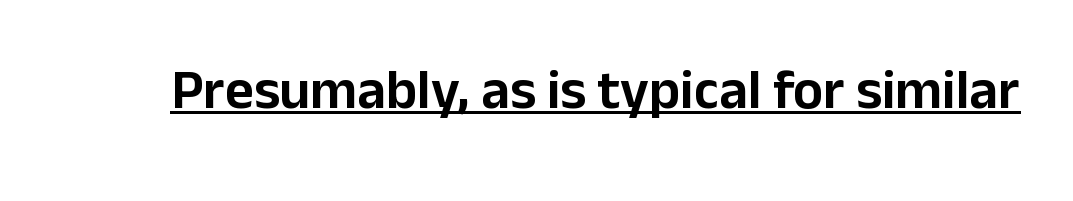
This is roman type, the default non-slanted kind. The passage shown has conventional tracking throughout. In terms of letterform style, serifs are entirely absent. You could not count columns in this text — the font is proportionally spaced. These characters rest on top of a visible drawn line.
